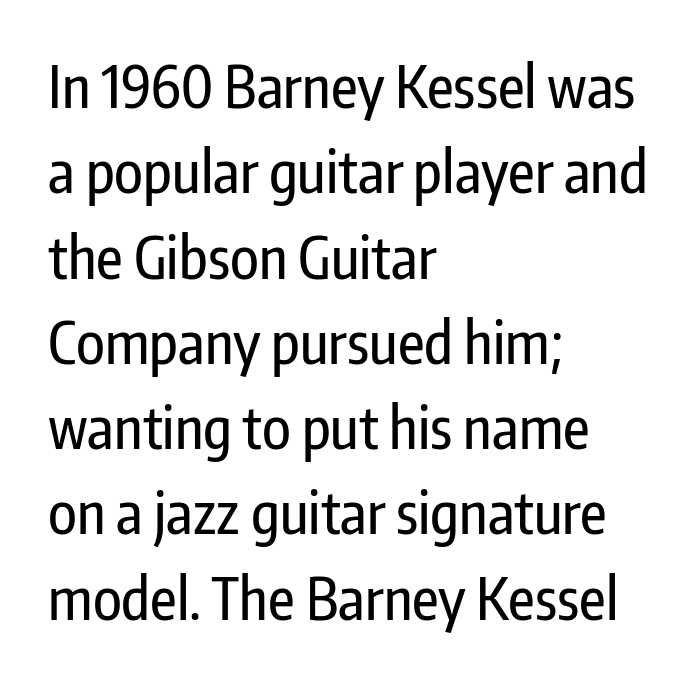
Q: Is the text italic (slanted)? A: No, it is upright.
Q: Is the typeface a serif or a sans-serif typeface? A: Sans-serif.
Q: Is the text underlined? A: No.
Q: How is the paragraph aligned? A: Left-aligned.
Q: Is the spacing between letters normal or unusually wide? A: Normal.
Q: Is the spacing between lines tight, normal or loose? A: Normal.
Q: Width (condensed, normal, or wide)? A: Condensed.
Q: Stroke contrast? A: Low.
Q: x-height? A: Medium.
Q: Monospaced? A: No.
